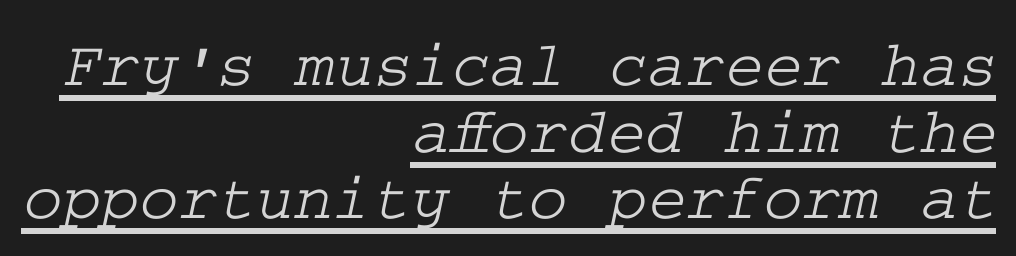
The face used here is rendered with its standard letterfit. A serif font was chosen for this passage. Reading down the block, your eye finds every line finishing at a fixed right position. These lines huddle together more closely than default settings would place them. A rule runs beneath these lines of type.
